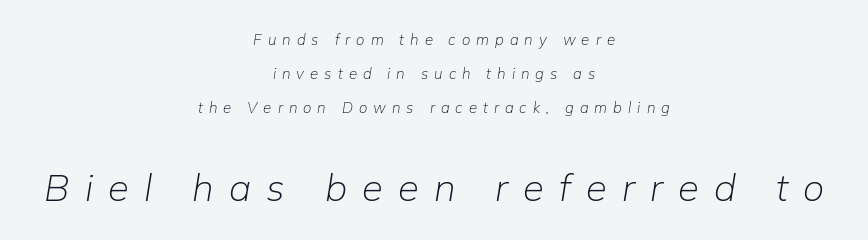
The image shows 38 px light type, italic (leaning right); set centered, loose line spacing (2.27x), unusually wide letter spacing (+0.4 em), not underlined; the second (bottom) block is 2.53x larger; low stroke contrast and a medium x-height.
